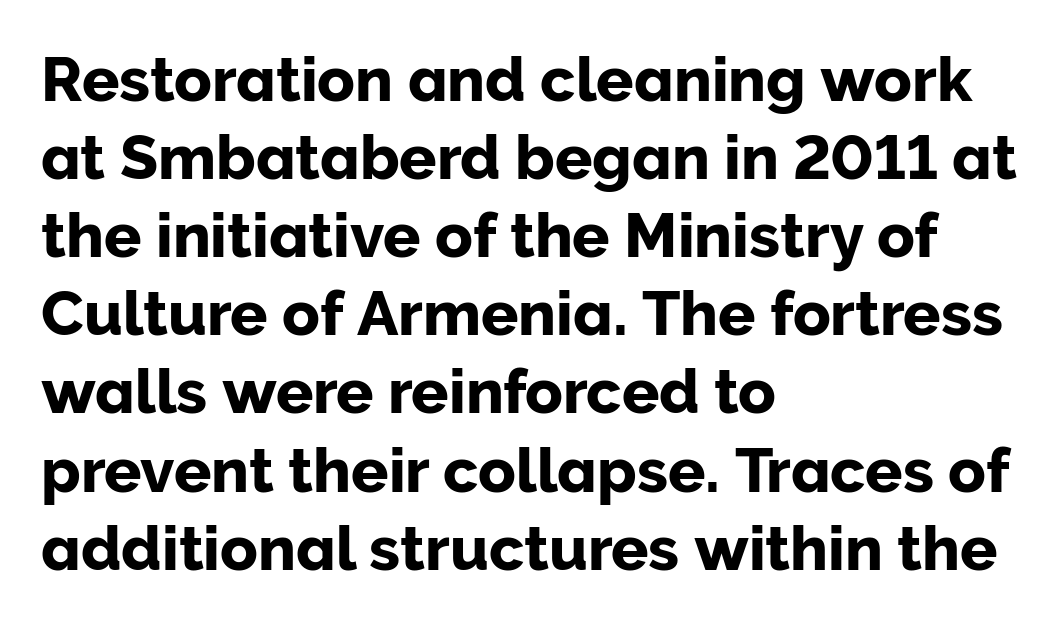
{"serif": "no", "italic": "no", "width": "normal", "stroke_contrast": "low", "x_height": "medium", "monospaced": "no", "underline": "no", "align": "left", "line_spacing": "normal", "line_spacing_ratio": 1.26, "letter_spacing": "normal", "letter_spacing_em": 0.0, "glyph_px": 62}
